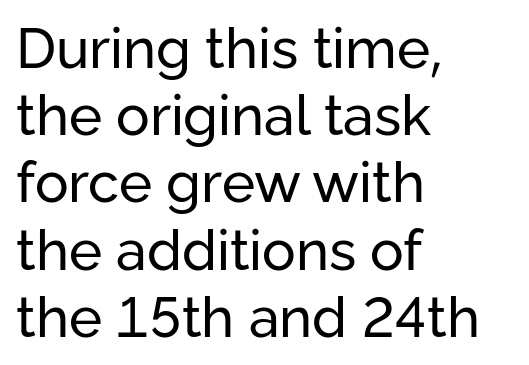
The image shows 56 px regular-weight sans-serif type, upright; set left-aligned, line spacing 1.2x, normal letter spacing, not underlined; low stroke contrast and a medium x-height.
